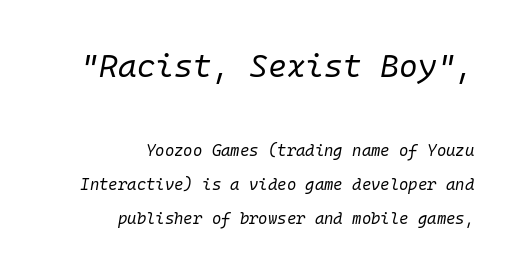
Q: Is the text bold? A: No.
Q: Is the text italic (slanted)? A: Yes, it leans right by about 10 degrees.
Q: Is the text underlined? A: No.
Q: How is the paragraph aligned? A: Right-aligned.
Q: Is the spacing between letters normal or unusually wide? A: Normal.
Q: Is the spacing between lines tight, normal or loose? A: Loose.
Q: Which block of text is set in a larger size, the first (top) or the second (bottom)? A: The first (top) one.
Q: Width (condensed, normal, or wide)? A: Normal.
Q: Stroke contrast? A: Low.
Q: x-height? A: Medium.
Q: Monospaced? A: Yes.
